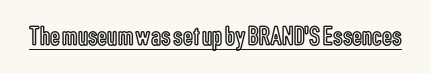
{"italic": "no", "width": "condensed", "x_height": "medium", "monospaced": "no", "underline": "yes", "letter_spacing": "normal", "letter_spacing_em": 0.0, "glyph_px": 28}
